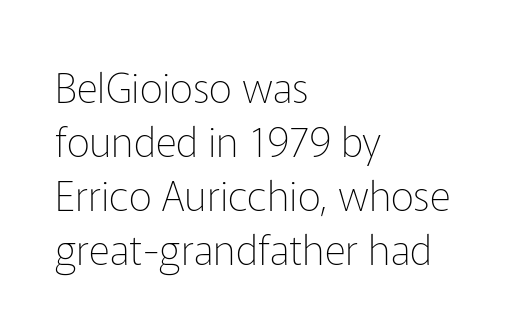
Q: Is the text bold? A: No.
Q: Is the text italic (slanted)? A: No, it is upright.
Q: Is the typeface a serif or a sans-serif typeface? A: Sans-serif.
Q: Is the text underlined? A: No.
Q: How is the paragraph aligned? A: Left-aligned.
Q: Is the spacing between letters normal or unusually wide? A: Normal.
Q: Is the spacing between lines tight, normal or loose? A: Normal.
Q: Width (condensed, normal, or wide)? A: Normal.
Q: Stroke contrast? A: Low.
Q: x-height? A: Medium.
Q: Monospaced? A: No.
